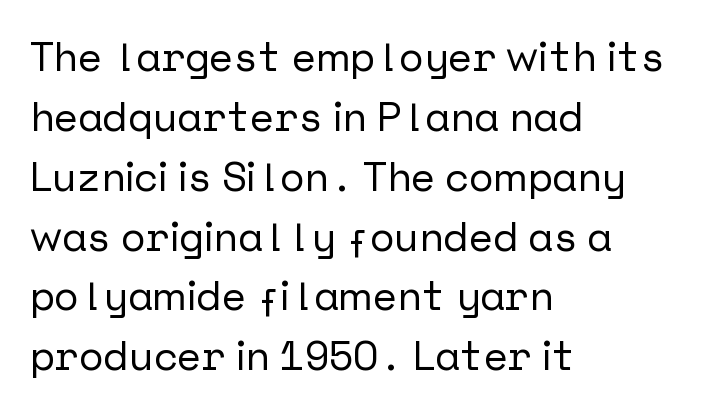
{"serif": "no", "italic": "no", "width": "normal", "stroke_contrast": "low", "x_height": "medium", "underline": "no", "align": "left", "line_spacing": "normal", "line_spacing_ratio": 1.46, "letter_spacing": "normal", "letter_spacing_em": 0.0, "glyph_px": 41}
